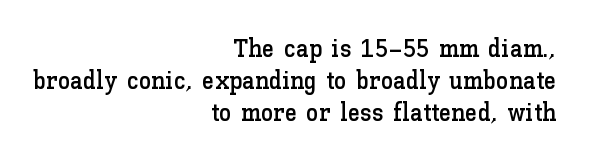
{"italic": "no", "underline": "no", "align": "right", "line_spacing": "normal", "line_spacing_ratio": 1.28, "letter_spacing": "normal", "letter_spacing_em": 0.0, "glyph_px": 25}
